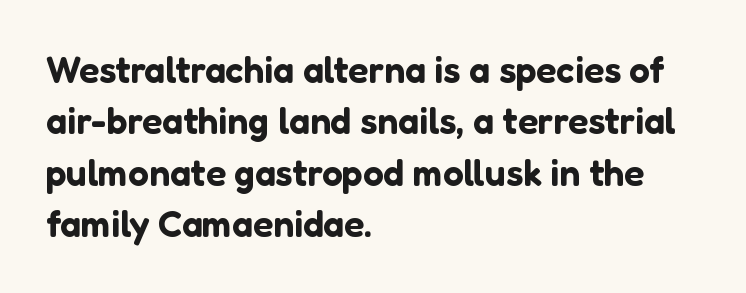
The image shows 37 px sans-serif type, upright; set left-aligned, normal line spacing (1.39x), normal letter spacing, not underlined; low stroke contrast and a medium x-height.
